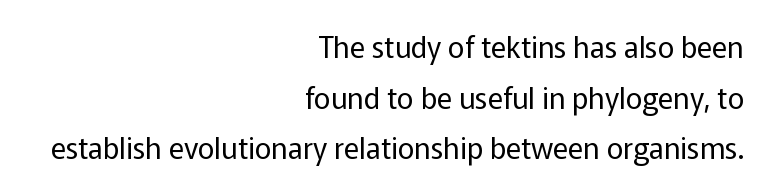
Q: Is the text bold? A: No.
Q: Is the text italic (slanted)? A: No, it is upright.
Q: Is the typeface a serif or a sans-serif typeface? A: Sans-serif.
Q: Is the text underlined? A: No.
Q: How is the paragraph aligned? A: Right-aligned.
Q: Is the spacing between letters normal or unusually wide? A: Normal.
Q: Width (condensed, normal, or wide)? A: Normal.
Q: Stroke contrast? A: Low.
Q: x-height? A: Medium.
Q: Monospaced? A: No.
